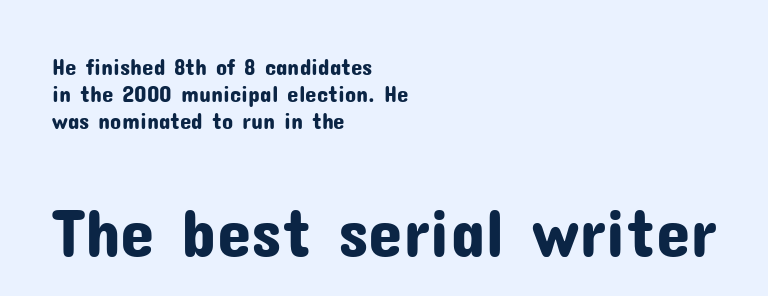
Q: Is the text italic (slanted)? A: No, it is upright.
Q: Is the typeface a serif or a sans-serif typeface? A: Sans-serif.
Q: Is the text underlined? A: No.
Q: How is the paragraph aligned? A: Left-aligned.
Q: Is the spacing between letters normal or unusually wide? A: Normal.
Q: Which block of text is set in a larger size, the first (top) or the second (bottom)? A: The second (bottom) one.
Q: Width (condensed, normal, or wide)? A: Normal.
Q: Stroke contrast? A: Low.
Q: x-height? A: Medium.
Q: Monospaced? A: No.
